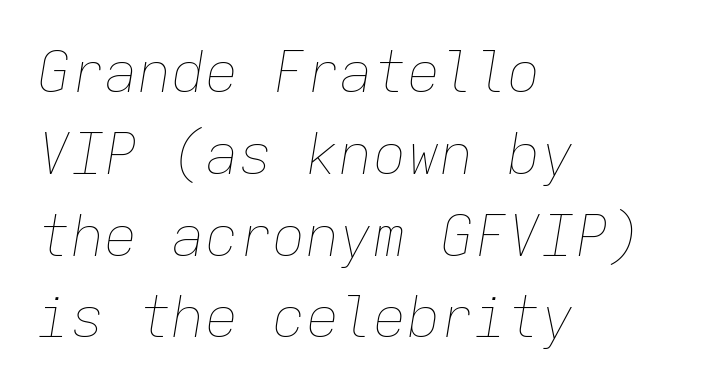
{"italic": "yes", "lean": "right", "slant_degrees": 9, "bold": "no", "weight": "thin", "width": "normal", "stroke_contrast": "low", "x_height": "medium", "monospaced": "yes", "underline": "no", "align": "left", "line_spacing": "normal", "line_spacing_ratio": 1.46, "letter_spacing": "normal", "letter_spacing_em": 0.0, "glyph_px": 56}
